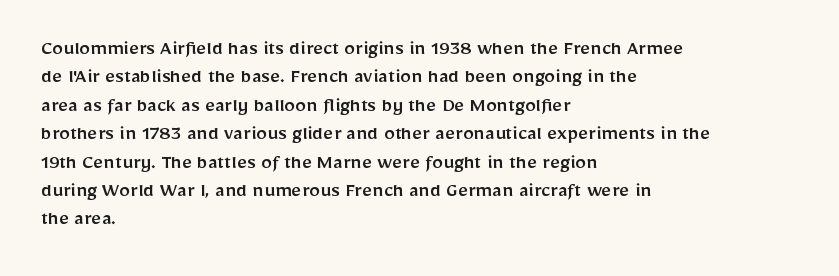
The image shows 22 px text type, upright; set left-aligned, normal line spacing (1.29x), normal letter spacing, not underlined.
